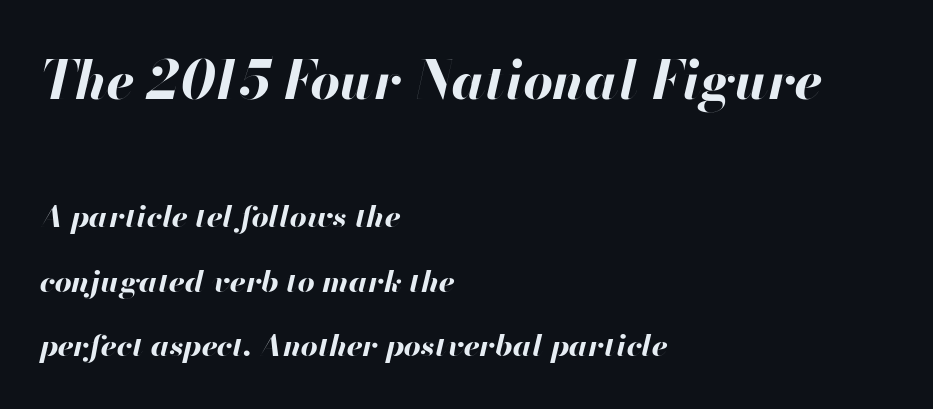
{"italic": "yes", "lean": "right", "slant_degrees": 13, "bold": "yes", "weight": "bold", "width": "normal", "stroke_contrast": "high", "x_height": "small", "monospaced": "no", "underline": "no", "align": "left", "line_spacing": "loose", "line_spacing_ratio": 2.15, "letter_spacing": "normal", "letter_spacing_em": 0.0, "larger_block": "first", "size_ratio": 1.73, "glyph_px": 52}
